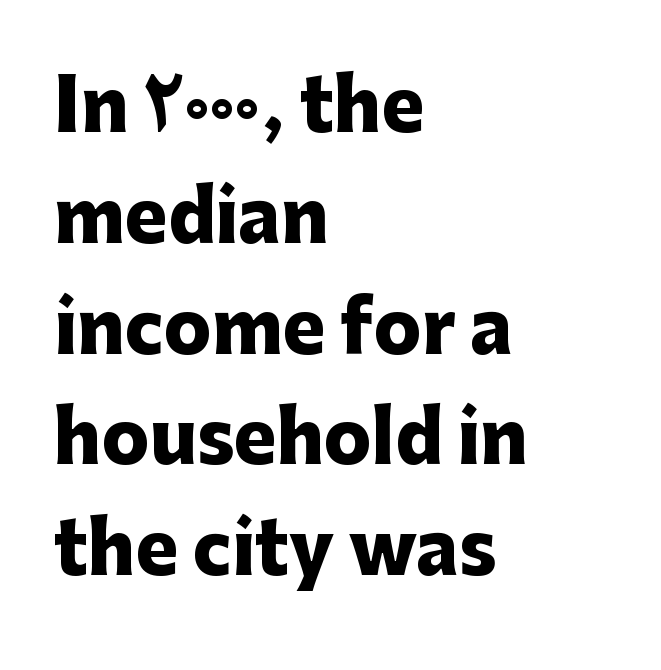
A typesetter would call this proportional, since set widths differ per character. Nobody touched the tracking dial on this one. These lines sit exactly where default settings would place them. These lines were composed using upright roman letters. What weight is shown? A full bold with thick strokes.
